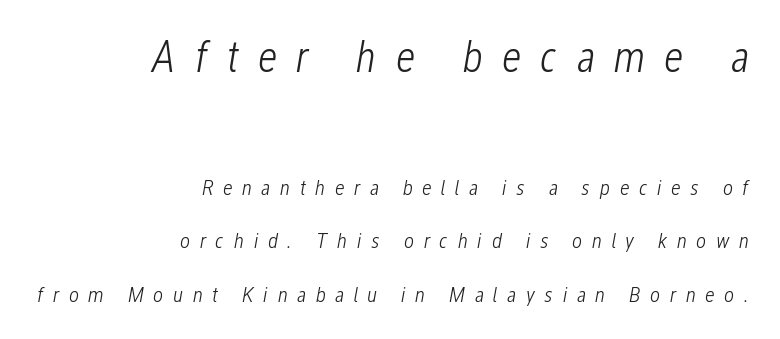
The image shows 44 px light, condensed type, italic (leaning right); set right-aligned, loose line spacing (2.44x), unusually wide letter spacing (+0.43 em), not underlined; the first (top) block is 2.0x larger; low stroke contrast and a medium x-height.
